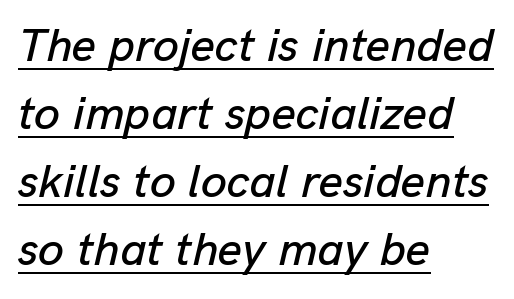
Q: Is the text italic (slanted)? A: Yes, it leans right by about 13 degrees.
Q: Is the text underlined? A: Yes.
Q: How is the paragraph aligned? A: Left-aligned.
Q: Is the spacing between letters normal or unusually wide? A: Normal.
Q: Is the spacing between lines tight, normal or loose? A: Normal.
Q: Width (condensed, normal, or wide)? A: Normal.
Q: Stroke contrast? A: Low.
Q: x-height? A: Medium.
Q: Monospaced? A: No.
